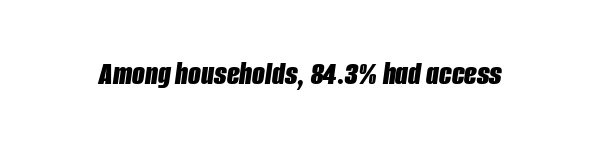
Q: Is the text bold? A: Yes.
Q: Is the text italic (slanted)? A: Yes, it leans right by about 8 degrees.
Q: Is the text underlined? A: No.
Q: Is the spacing between letters normal or unusually wide? A: Normal.
Q: Width (condensed, normal, or wide)? A: Condensed.
Q: Stroke contrast? A: Low.
Q: x-height? A: Large.
Q: Monospaced? A: No.
